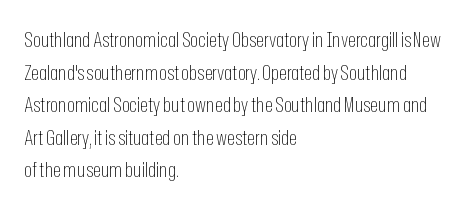
The image shows 21 px text type, upright; set left-aligned, normal line spacing (1.55x), normal letter spacing, not underlined.
